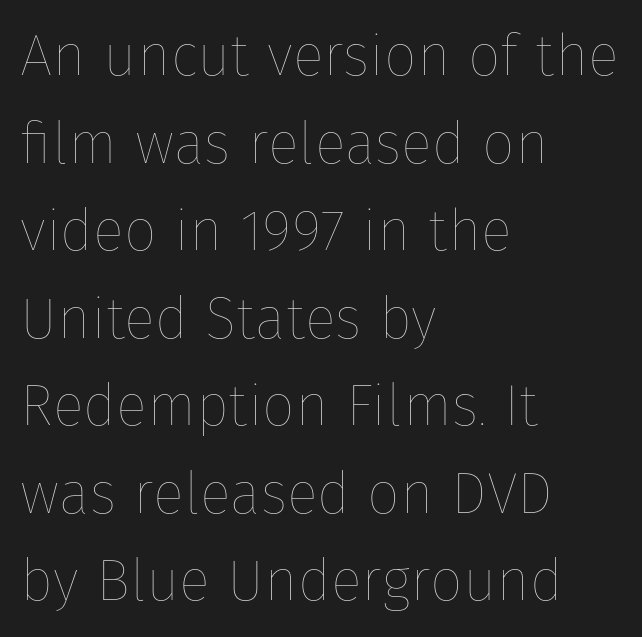
{"italic": "no", "bold": "no", "weight": "thin", "width": "normal", "stroke_contrast": "low", "x_height": "medium", "monospaced": "no", "underline": "no", "align": "left", "line_spacing": "normal", "line_spacing_ratio": 1.51, "letter_spacing": "normal", "letter_spacing_em": 0.0, "glyph_px": 58}
